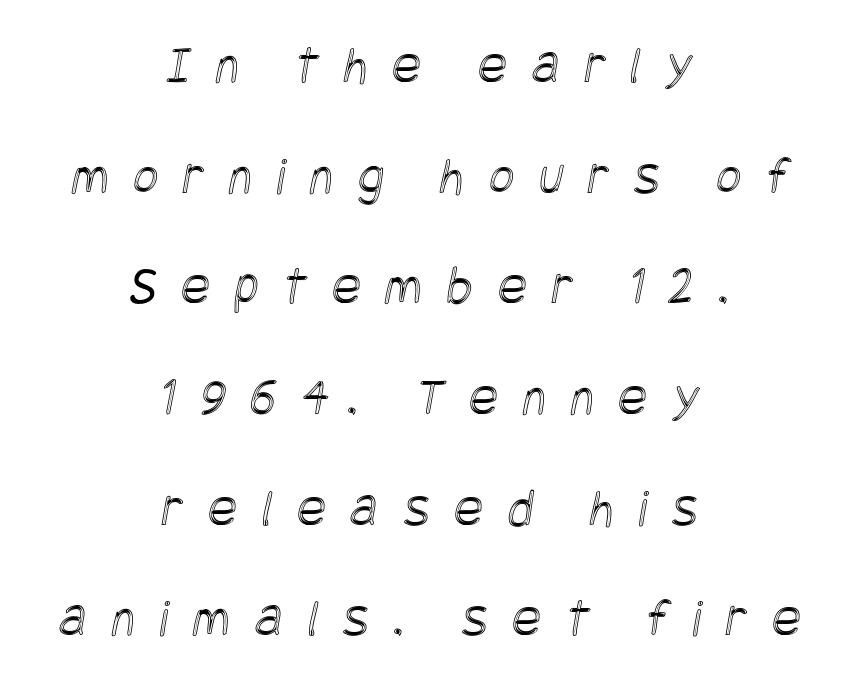
The image shows 54 px condensed type; set centered, loose line spacing (2.05x), unusually wide letter spacing (+0.46 em), not underlined; a large x-height.
